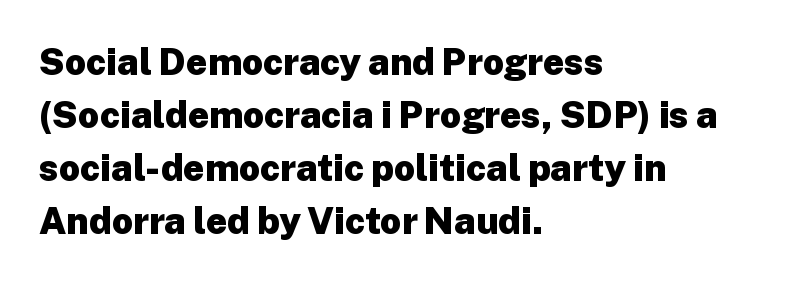
The image shows 37 px heavy sans-serif type, upright; set left-aligned, normal line spacing (1.43x), normal letter spacing, not underlined; low stroke contrast and a medium x-height.
